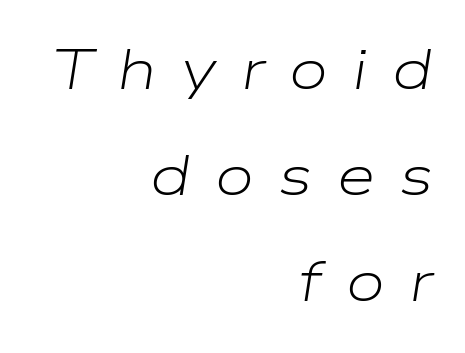
{"italic": "yes", "lean": "right", "slant_degrees": 9, "bold": "no", "weight": "light", "width": "wide", "stroke_contrast": "low", "x_height": "medium", "monospaced": "no", "underline": "no", "align": "right", "line_spacing_ratio": 1.89, "letter_spacing": "wide", "letter_spacing_em": 0.43, "glyph_px": 56}
